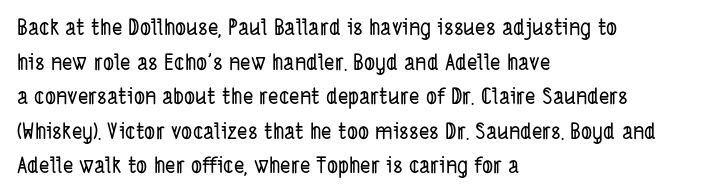
Q: Is the text underlined? A: No.
Q: How is the paragraph aligned? A: Left-aligned.
Q: Is the spacing between letters normal or unusually wide? A: Normal.
Q: Is the spacing between lines tight, normal or loose? A: Normal.
